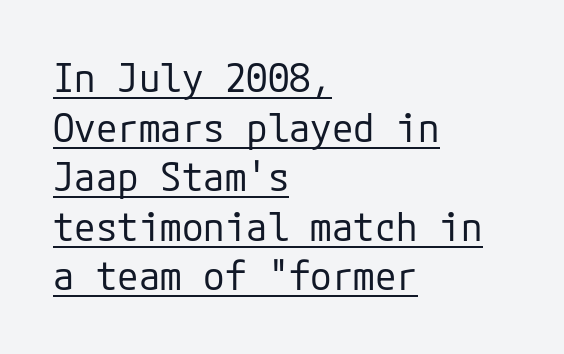
Regular leading. Stems here are at most as thick as an everyday book face. The typeface chosen for these lines omits serifs. The type is set solid horizontally, with unmodified tracking. Where is the straight margin? On the left.
